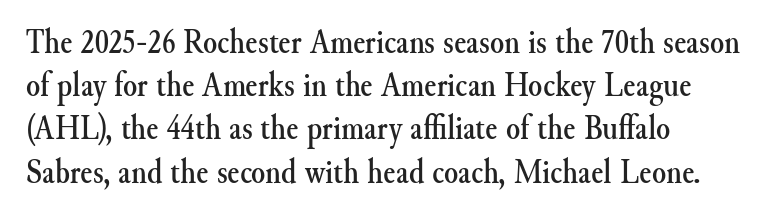
The image shows 36 px serif type, upright; set line spacing 1.2x, normal letter spacing, not underlined; medium stroke contrast and a small x-height.
